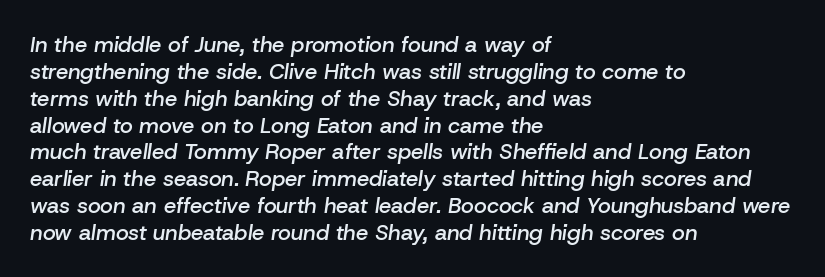
Q: Is the text bold? A: Semi-bold.
Q: Is the text italic (slanted)? A: Yes, it leans right by about 8 degrees.
Q: Is the text underlined? A: No.
Q: How is the paragraph aligned? A: Left-aligned.
Q: Is the spacing between letters normal or unusually wide? A: Normal.
